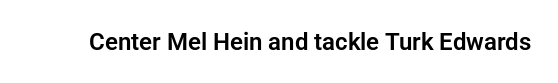
The image shows 24 px text type, upright; set normal letter spacing, not underlined.
